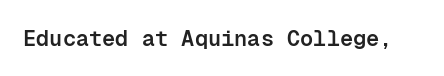
There is no visible air inserted between adjacent glyphs. The characters look somewhat weighty, a semibold short of true bold. Check the space under the baseline: it is left empty. Ascenders rise straight up at ninety degrees.
